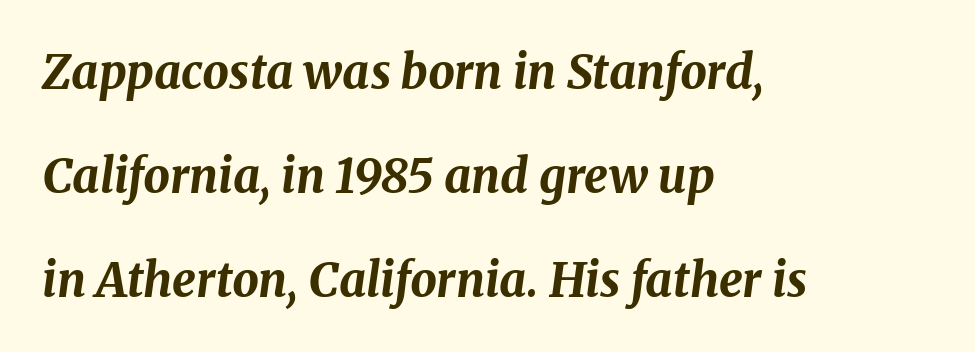
The image shows 47 px bold type, italic (leaning right); set left-aligned, loose line spacing (2.21x), normal letter spacing, not underlined; medium stroke contrast and a medium x-height.
